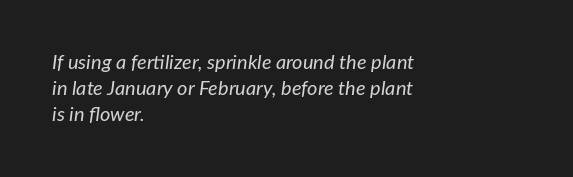
Weight: in the light-to-regular range. Vertically, the passage feels balanced, rows spaced as you'd expect. There is no visible air inserted between adjacent glyphs. The passage shown leans; its letterforms are oblique. Compared with a centered layout, this one pins lines to the left instead.
